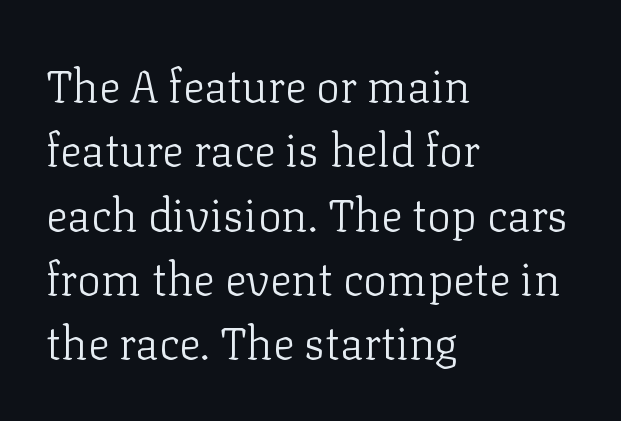
{"serif": "yes", "italic": "no", "bold": "no", "weight": "light", "width": "normal", "stroke_contrast": "low", "x_height": "medium", "monospaced": "no", "underline": "no", "align": "left", "line_spacing": "normal", "line_spacing_ratio": 1.43, "letter_spacing": "normal", "letter_spacing_em": 0.0, "glyph_px": 45}
